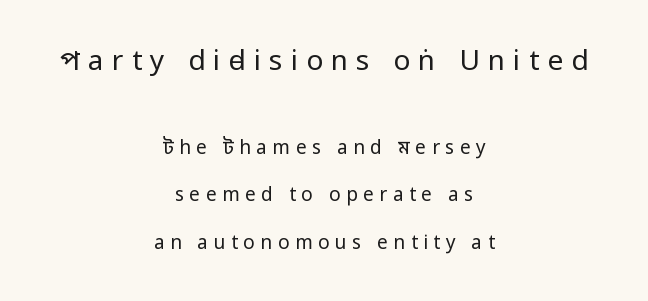
The image shows 28 px regular-weight, condensed sans-serif type, upright; set centered, loose line spacing (2.49x), unusually wide letter spacing (+0.29 em), not underlined; the first (top) block is 1.47x larger; low stroke contrast and a large x-height.
